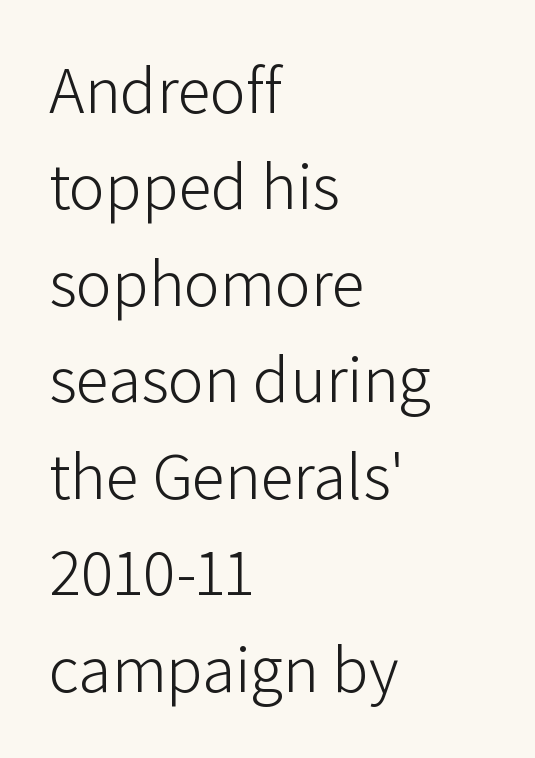
The image shows 67 px light sans-serif type, upright; set left-aligned, normal line spacing (1.44x), normal letter spacing, not underlined; low stroke contrast and a medium x-height.
